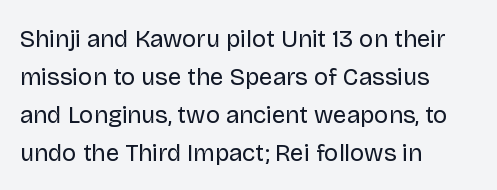
{"italic": "no", "bold": "no", "underline": "no", "align": "left", "line_spacing": "normal", "line_spacing_ratio": 1.58, "letter_spacing": "normal", "letter_spacing_em": 0.0, "glyph_px": 24}
